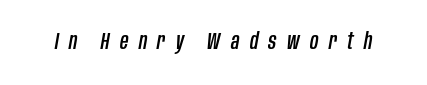
Q: Is the text italic (slanted)? A: Yes, it leans right by about 10 degrees.
Q: Is the text underlined? A: No.
Q: Is the spacing between letters normal or unusually wide? A: Unusually wide.
